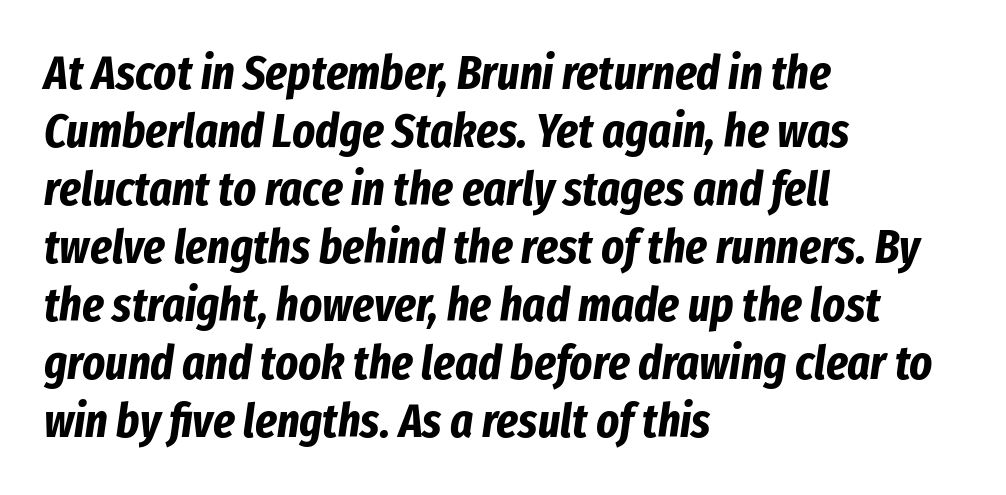
The image shows 48 px bold, condensed type, italic (leaning right); set left-aligned, line spacing 1.21x, normal letter spacing, not underlined; low stroke contrast and a medium x-height.
